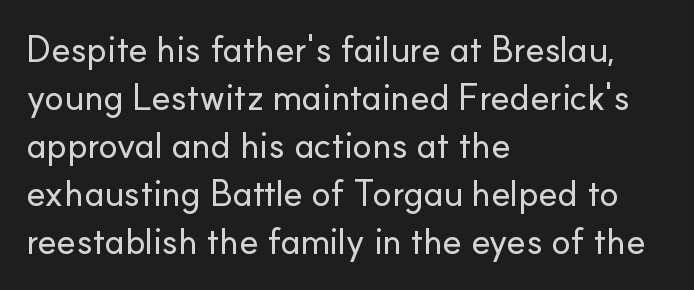
Rendered with straight, roman letterforms. The rendering uses natural spacing where letterforms have individual widths. Grotesque or geometric, the face here clearly has no serifs. Quick note: interline space is typical. Caption: multi-line text, flush left, ragged right.
